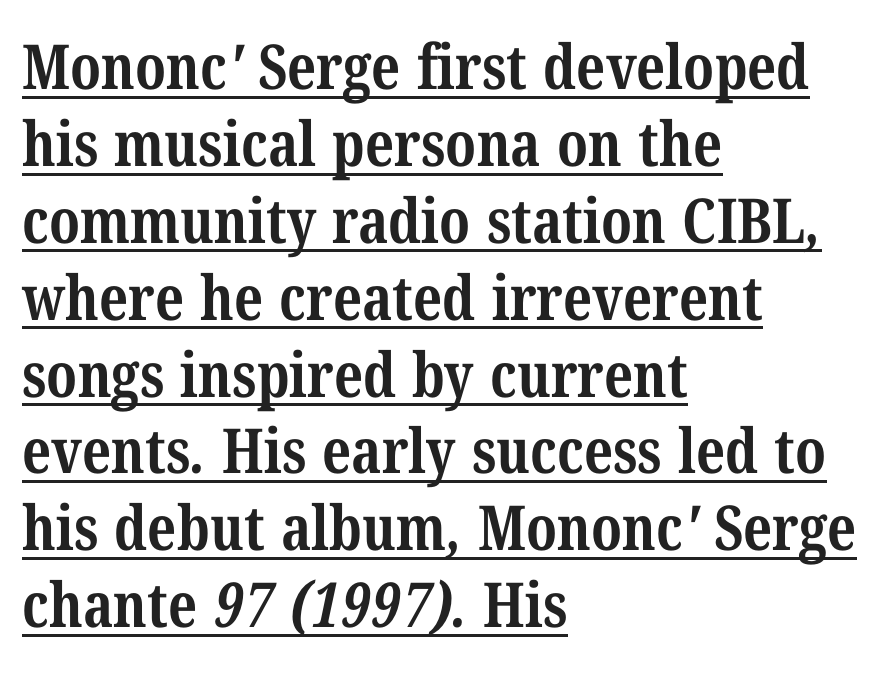
Q: Is the text bold? A: Yes.
Q: Is the typeface a serif or a sans-serif typeface? A: Serif.
Q: Is the text underlined? A: Yes.
Q: How is the paragraph aligned? A: Left-aligned.
Q: Is the spacing between letters normal or unusually wide? A: Normal.
Q: Width (condensed, normal, or wide)? A: Condensed.
Q: Stroke contrast? A: Medium.
Q: x-height? A: Medium.
Q: Monospaced? A: No.
